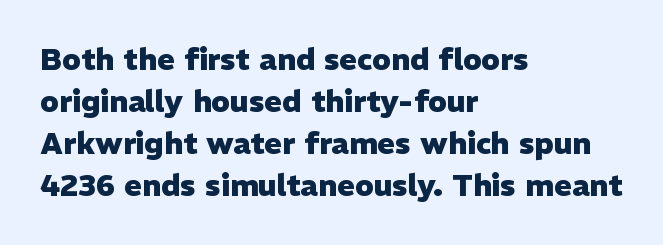
{"serif": "no", "italic": "no", "bold": "yes", "weight": "heavy", "width": "normal", "stroke_contrast": "low", "x_height": "medium", "monospaced": "no", "underline": "no", "align": "left", "line_spacing": "normal", "line_spacing_ratio": 1.4, "letter_spacing": "normal", "letter_spacing_em": 0.0, "glyph_px": 30}
